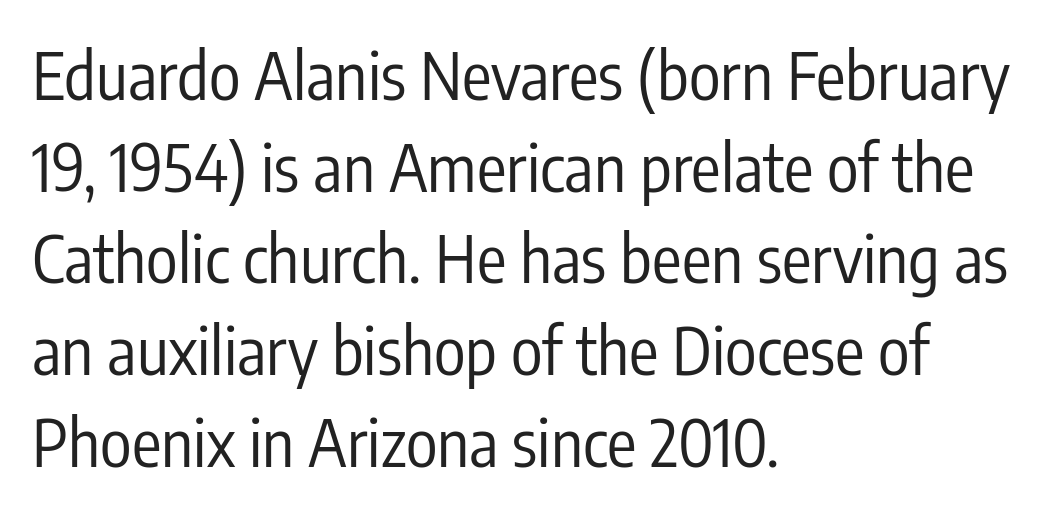
{"serif": "no", "italic": "no", "bold": "no", "weight": "regular", "width": "condensed", "stroke_contrast": "low", "x_height": "medium", "monospaced": "no", "underline": "no", "align": "left", "line_spacing": "normal", "line_spacing_ratio": 1.39, "letter_spacing": "normal", "letter_spacing_em": 0.0, "glyph_px": 66}
